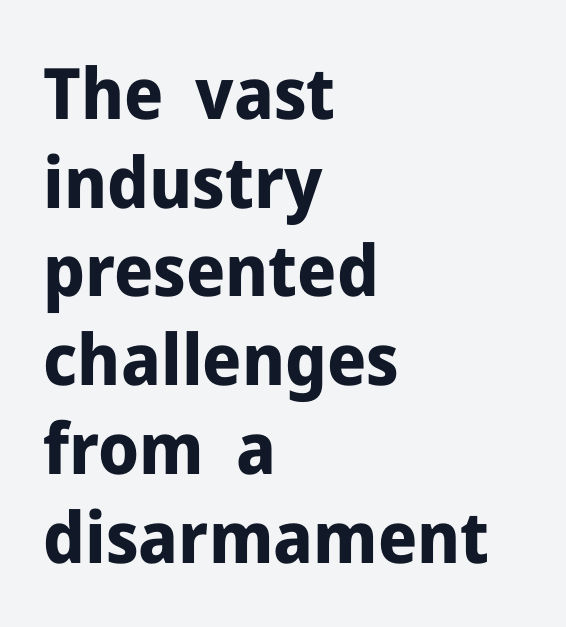
The image shows 71 px bold sans-serif type, upright; set left-aligned, normal line spacing (1.25x), normal letter spacing, not underlined; low stroke contrast and a medium x-height.
